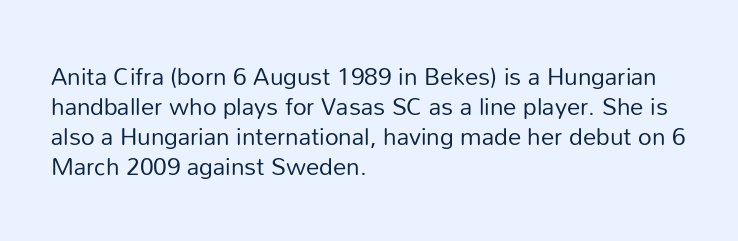
{"italic": "no", "bold": "no", "underline": "no", "align": "left", "line_spacing": "normal", "line_spacing_ratio": 1.25, "letter_spacing": "normal", "letter_spacing_em": 0.0, "glyph_px": 24}
